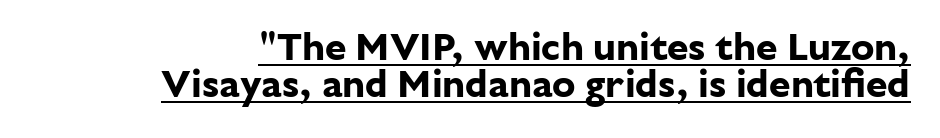
Glyph-to-glyph distance matches everyday printed text. Heavy-handed strokes throughout: this text is bold. Vertically, the passage feels compressed, each row crowding the next. Posture: upright roman.
